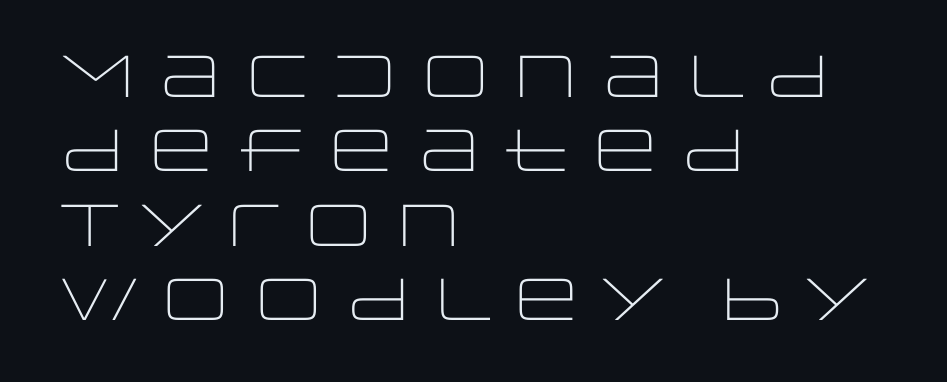
{"serif": "no", "italic": "no", "bold": "no", "weight": "light", "width": "wide", "stroke_contrast": "low", "x_height": "large", "monospaced": "no", "underline": "no", "align": "left", "line_spacing": "normal", "line_spacing_ratio": 1.26, "letter_spacing": "normal", "letter_spacing_em": 0.0, "glyph_px": 59}
